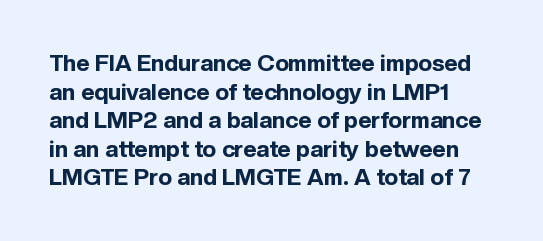
Q: Is the text bold? A: Yes.
Q: Is the text italic (slanted)? A: No, it is upright.
Q: Is the text underlined? A: No.
Q: Is the spacing between letters normal or unusually wide? A: Normal.
